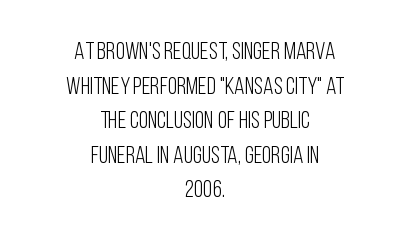
The image shows 24 px text type, upright; set centered, normal line spacing (1.44x), normal letter spacing, not underlined.
